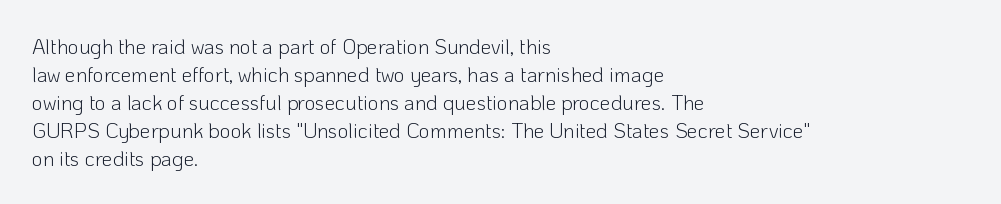
Q: Is the text bold? A: No.
Q: Is the text italic (slanted)? A: No, it is upright.
Q: Is the text underlined? A: No.
Q: How is the paragraph aligned? A: Left-aligned.
Q: Is the spacing between letters normal or unusually wide? A: Normal.
Q: Is the spacing between lines tight, normal or loose? A: Normal.
